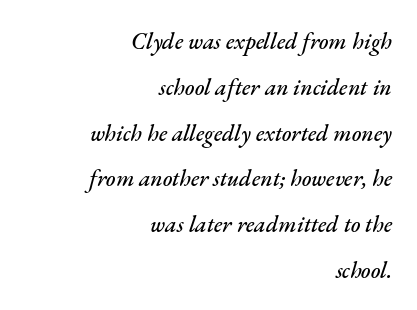
Q: Is the text italic (slanted)? A: Yes, it leans right by about 17 degrees.
Q: Is the text underlined? A: No.
Q: How is the paragraph aligned? A: Right-aligned.
Q: Is the spacing between letters normal or unusually wide? A: Normal.
Q: Is the spacing between lines tight, normal or loose? A: Loose.
